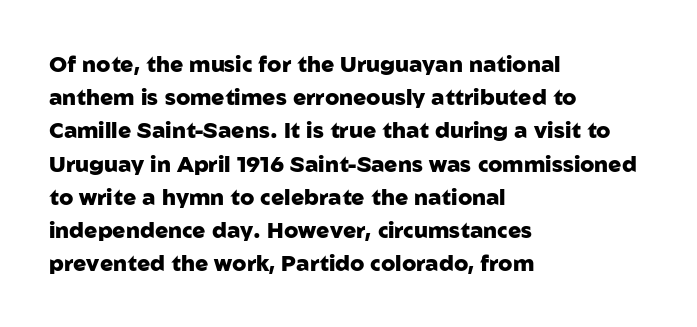
The image shows 22 px bold type, upright; set left-aligned, normal line spacing (1.51x), normal letter spacing, not underlined.
